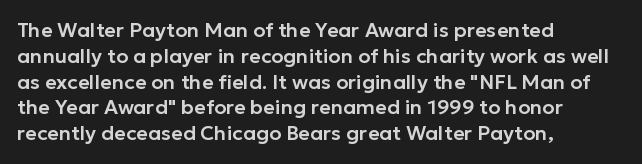
Is there any slant? The stems are plumb. Clear beneath every line of the passage. Nobody touched the tracking dial on this one. Line beginnings align vertically; line endings do not. One glance says typical: line gaps are just what's usual.
